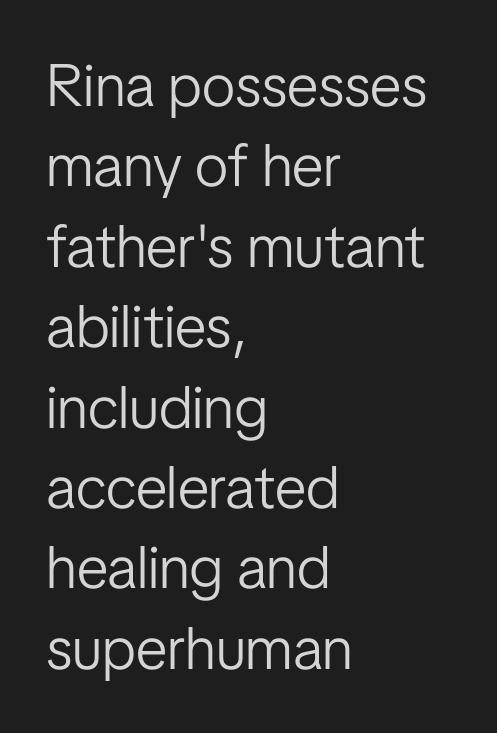
The image shows 60 px light, condensed sans-serif type, upright; set left-aligned, normal line spacing (1.34x), normal letter spacing, not underlined; low stroke contrast and a medium x-height.
